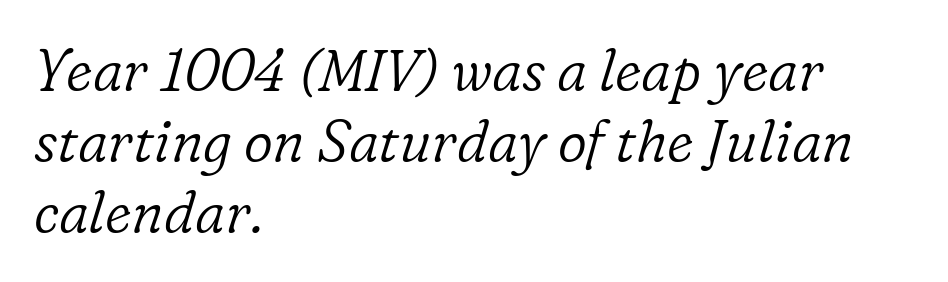
Q: Is the text bold? A: No.
Q: Is the text italic (slanted)? A: Yes, it leans right by about 16 degrees.
Q: Is the typeface a serif or a sans-serif typeface? A: Serif.
Q: Is the text underlined? A: No.
Q: How is the paragraph aligned? A: Left-aligned.
Q: Is the spacing between letters normal or unusually wide? A: Normal.
Q: Is the spacing between lines tight, normal or loose? A: Normal.
Q: Width (condensed, normal, or wide)? A: Normal.
Q: Stroke contrast? A: Low.
Q: x-height? A: Medium.
Q: Monospaced? A: No.
